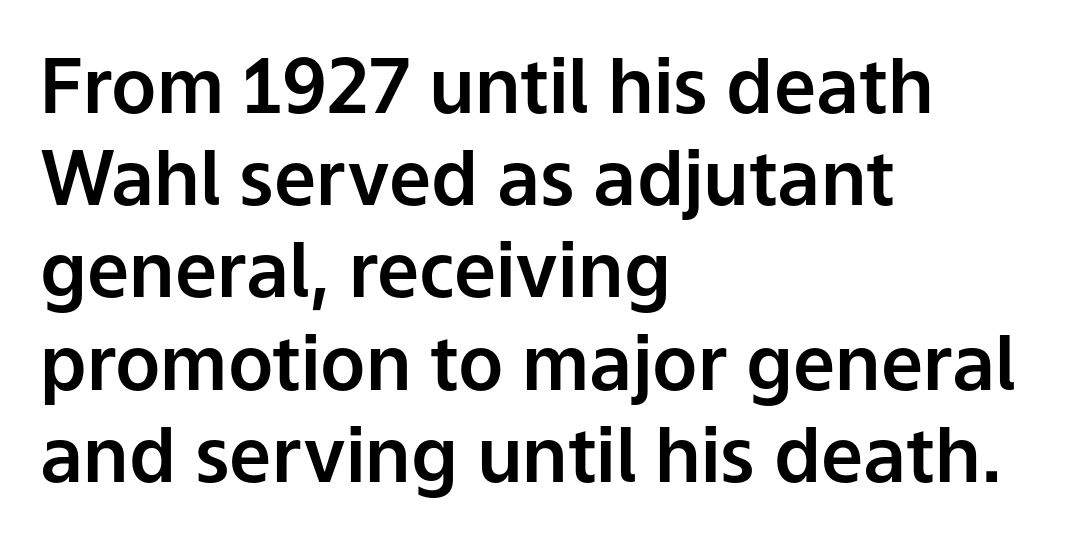
Q: Is the text italic (slanted)? A: No, it is upright.
Q: Is the typeface a serif or a sans-serif typeface? A: Sans-serif.
Q: Is the text underlined? A: No.
Q: How is the paragraph aligned? A: Left-aligned.
Q: Is the spacing between letters normal or unusually wide? A: Normal.
Q: Width (condensed, normal, or wide)? A: Normal.
Q: Stroke contrast? A: Low.
Q: x-height? A: Medium.
Q: Monospaced? A: No.
